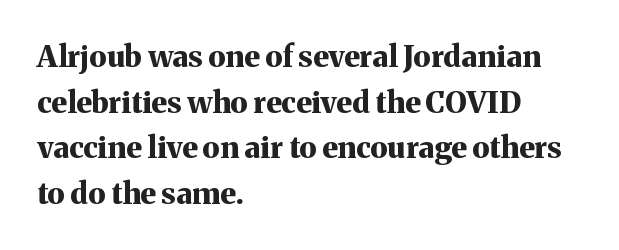
Q: Is the text bold? A: Yes.
Q: Is the text italic (slanted)? A: No, it is upright.
Q: Is the typeface a serif or a sans-serif typeface? A: Serif.
Q: Is the text underlined? A: No.
Q: How is the paragraph aligned? A: Left-aligned.
Q: Is the spacing between letters normal or unusually wide? A: Normal.
Q: Is the spacing between lines tight, normal or loose? A: Normal.
Q: Width (condensed, normal, or wide)? A: Normal.
Q: Stroke contrast? A: Medium.
Q: x-height? A: Medium.
Q: Monospaced? A: No.
